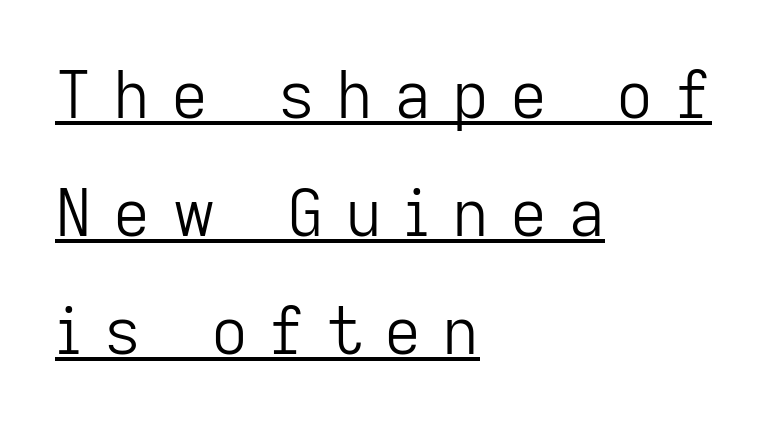
Classification — sans serif. Look at the tracking — it's clearly loosened, letters drifting apart. A baseline rule has been typeset under these characters. Think standard paragraph weight, or any step lighter than that. Notice how the passage keeps a crisp vertical edge on the left only.
